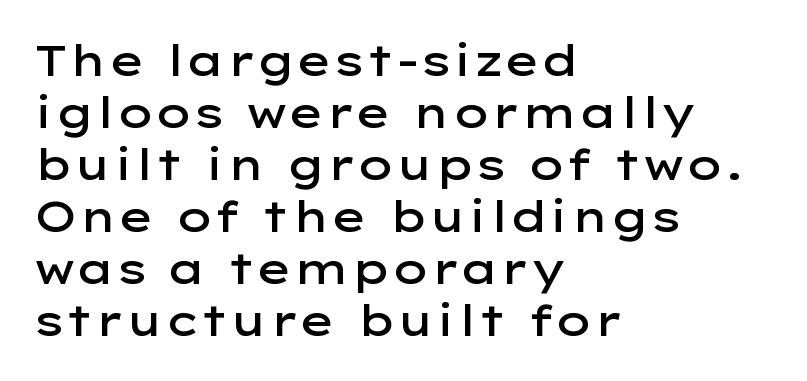
The image shows 43 px semibold, wide sans-serif type, upright; set left-aligned, line spacing 1.21x, normal letter spacing, not underlined; low stroke contrast and a medium x-height.
